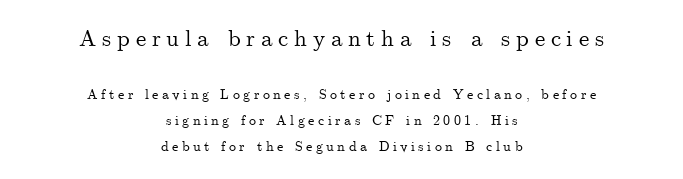
{"italic": "no", "underline": "no", "align": "center", "line_spacing_ratio": 1.85, "letter_spacing": "wide", "letter_spacing_em": 0.25, "larger_block": "first", "size_ratio": 1.64, "glyph_px": 23}
